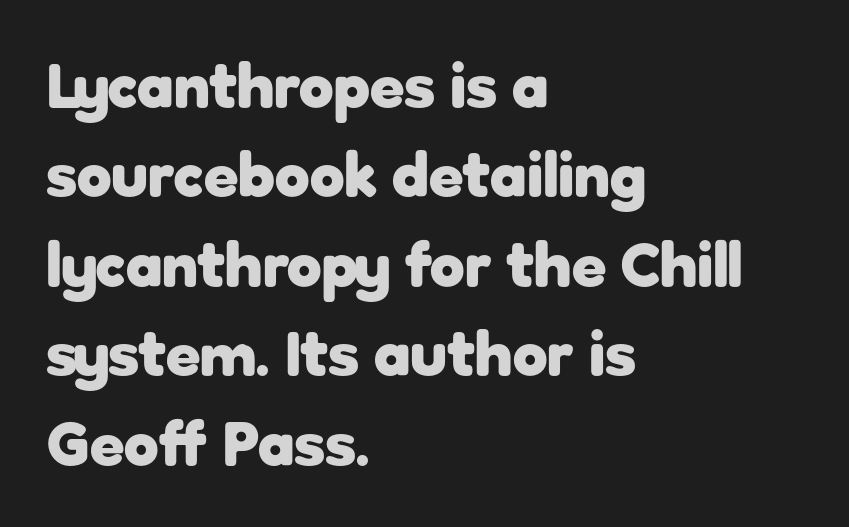
The image shows 63 px heavy sans-serif type, upright; set left-aligned, normal line spacing (1.42x), normal letter spacing, not underlined; low stroke contrast and a medium x-height.
